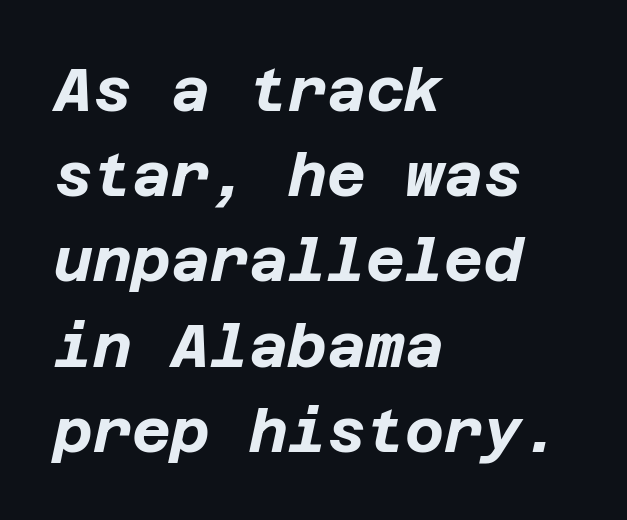
Q: Is the text bold? A: Yes.
Q: Is the text italic (slanted)? A: Yes, it leans right by about 12 degrees.
Q: Is the text underlined? A: No.
Q: How is the paragraph aligned? A: Left-aligned.
Q: Is the spacing between letters normal or unusually wide? A: Normal.
Q: Is the spacing between lines tight, normal or loose? A: Normal.
Q: Width (condensed, normal, or wide)? A: Normal.
Q: Stroke contrast? A: Low.
Q: x-height? A: Large.
